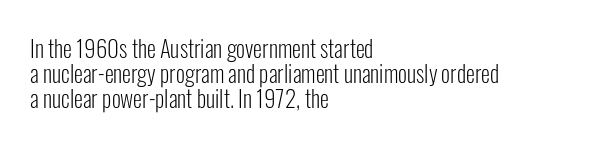
Q: Is the text bold? A: No.
Q: Is the text italic (slanted)? A: No, it is upright.
Q: Is the text underlined? A: No.
Q: How is the paragraph aligned? A: Left-aligned.
Q: Is the spacing between letters normal or unusually wide? A: Normal.
Q: Is the spacing between lines tight, normal or loose? A: Tight.
